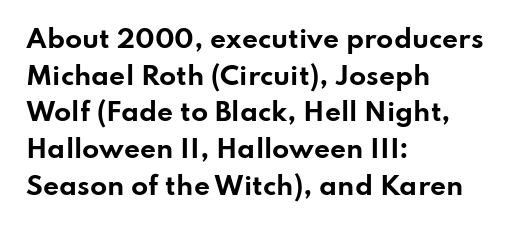
The image shows 25 px bold type, upright; set left-aligned, normal line spacing (1.47x), normal letter spacing, not underlined.
